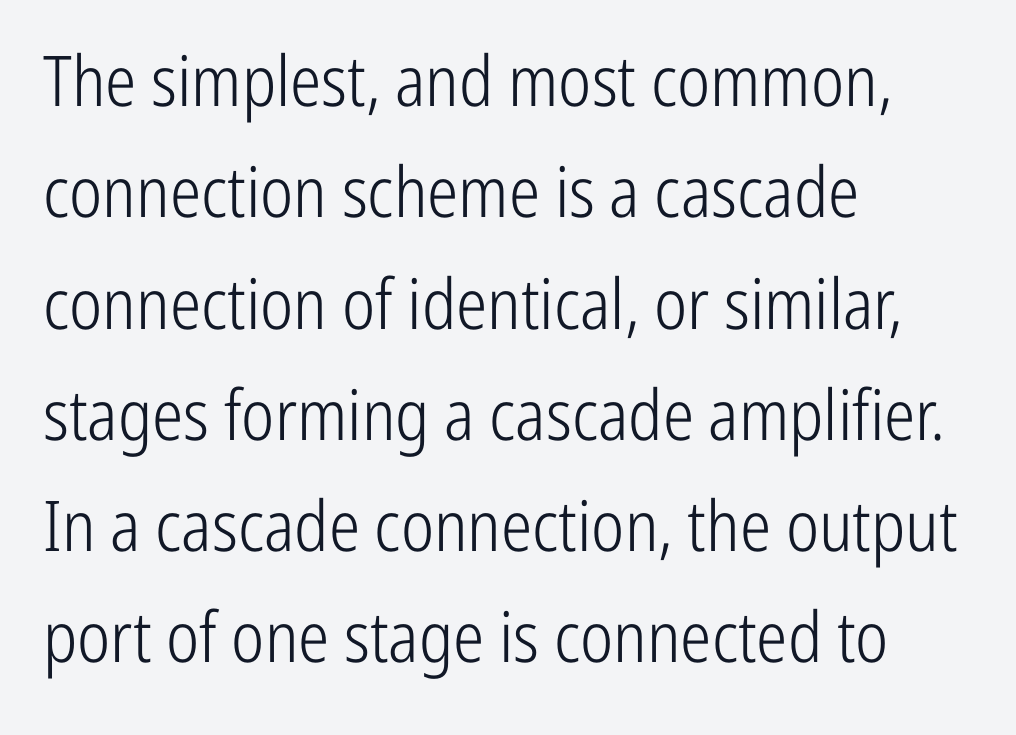
The image shows 70 px light, condensed sans-serif type, upright; set left-aligned, normal line spacing (1.59x), normal letter spacing, not underlined; low stroke contrast and a medium x-height.
